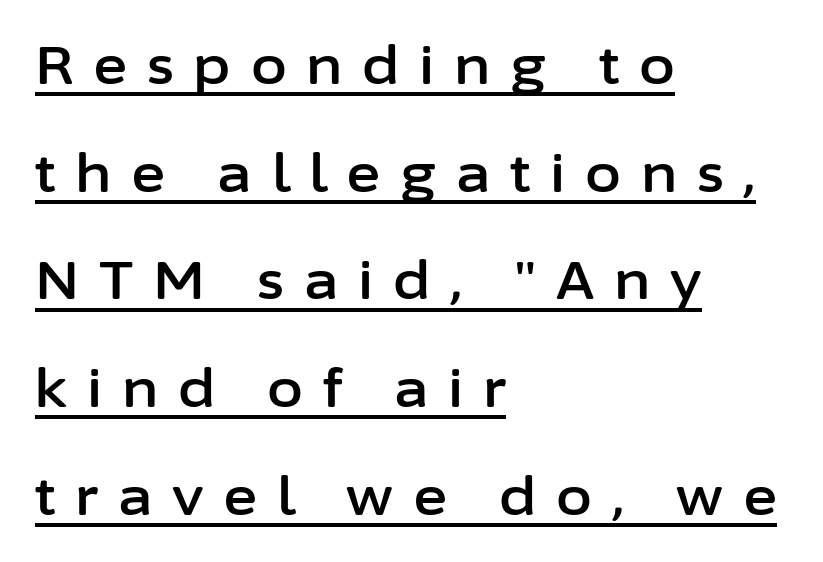
Vertical strokes here are truly vertical. Underlining? Definitely there. Reading down the column, the eye jumps a long way to each next line. Typographically, this falls in the sans-serif category. The passage is arranged the way most books set body copy — flush left.
